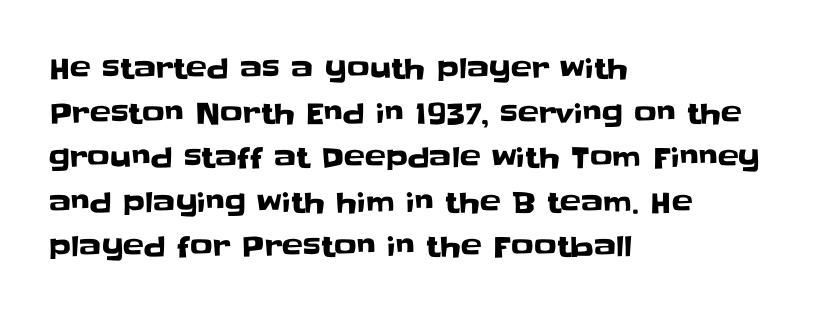
Q: Is the text italic (slanted)? A: No, it is upright.
Q: Is the typeface a serif or a sans-serif typeface? A: Sans-serif.
Q: Is the text underlined? A: No.
Q: How is the paragraph aligned? A: Left-aligned.
Q: Is the spacing between letters normal or unusually wide? A: Normal.
Q: Is the spacing between lines tight, normal or loose? A: Normal.
Q: Width (condensed, normal, or wide)? A: Normal.
Q: Stroke contrast? A: Low.
Q: x-height? A: Large.
Q: Monospaced? A: No.
